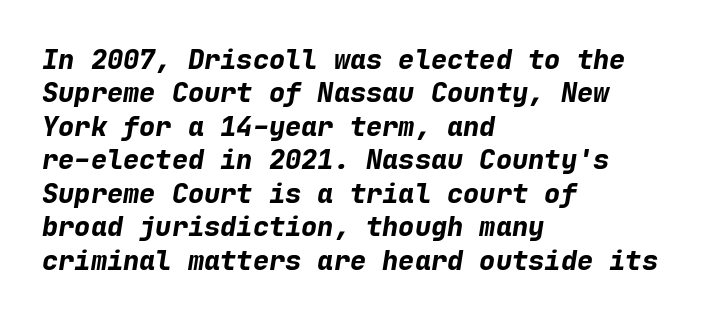
These lines keep a tight, regular rhythm from letter to letter. Alignment: flush left. An italicized treatment has been applied to the whole sample. The characters look thick and weighty, a clear bold.
